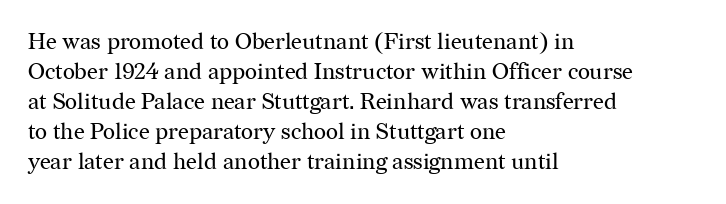
{"italic": "no", "bold": "no", "underline": "no", "align": "left", "line_spacing": "normal", "line_spacing_ratio": 1.3, "letter_spacing": "normal", "letter_spacing_em": 0.0, "glyph_px": 23}
